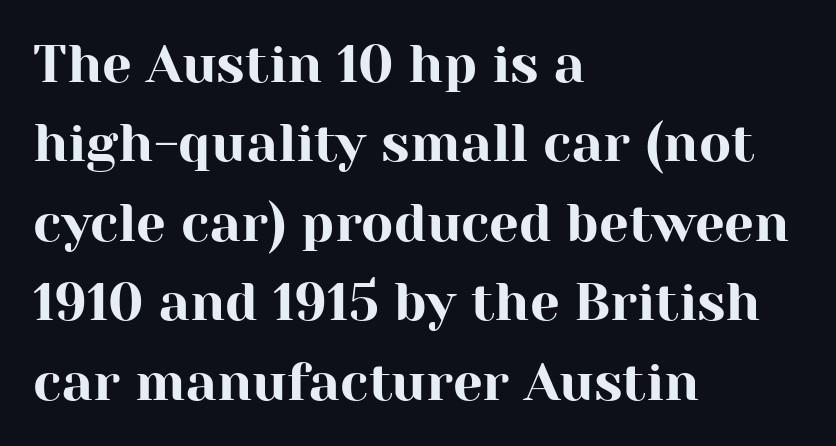
These lines keep a tight, regular rhythm from letter to letter. The specimen omits any rule beneath the text block's lines. Proportional: the letters do not fall into vertical columns. Italic: no, the glyphs are upright roman. Visually the block forms a straight wall on the left and a jagged coastline on the right. The passage shown is typeset with a serif family.
